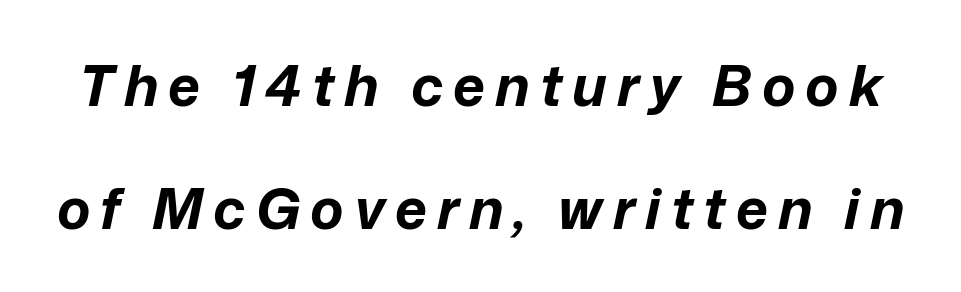
Q: Is the text bold? A: Yes.
Q: Is the text italic (slanted)? A: Yes, it leans right by about 12 degrees.
Q: Is the text underlined? A: No.
Q: Is the spacing between lines tight, normal or loose? A: Loose.
Q: Width (condensed, normal, or wide)? A: Normal.
Q: Stroke contrast? A: Low.
Q: x-height? A: Medium.
Q: Monospaced? A: No.
